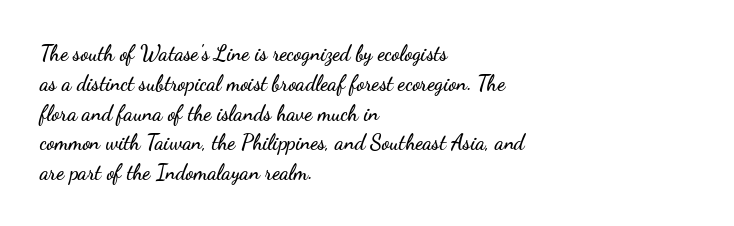
{"underline": "no", "align": "left", "line_spacing": "normal", "line_spacing_ratio": 1.42, "letter_spacing": "normal", "letter_spacing_em": 0.0, "glyph_px": 21}
